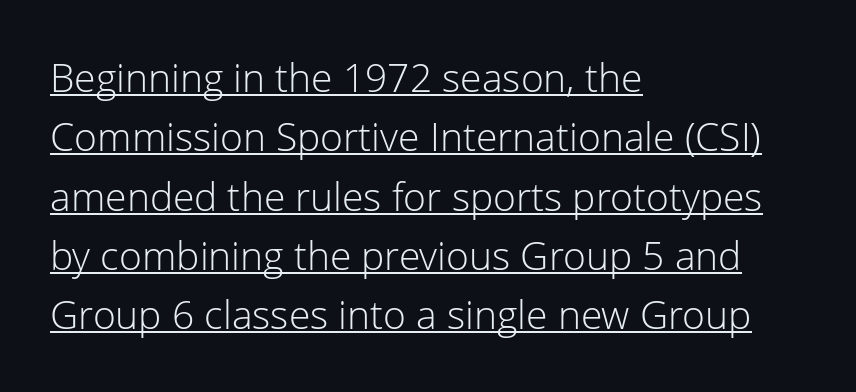
Q: Is the text bold? A: No.
Q: Is the text italic (slanted)? A: No, it is upright.
Q: Is the typeface a serif or a sans-serif typeface? A: Sans-serif.
Q: Is the text underlined? A: Yes.
Q: How is the paragraph aligned? A: Left-aligned.
Q: Is the spacing between letters normal or unusually wide? A: Normal.
Q: Is the spacing between lines tight, normal or loose? A: Normal.
Q: Width (condensed, normal, or wide)? A: Normal.
Q: Stroke contrast? A: Low.
Q: x-height? A: Medium.
Q: Monospaced? A: No.
